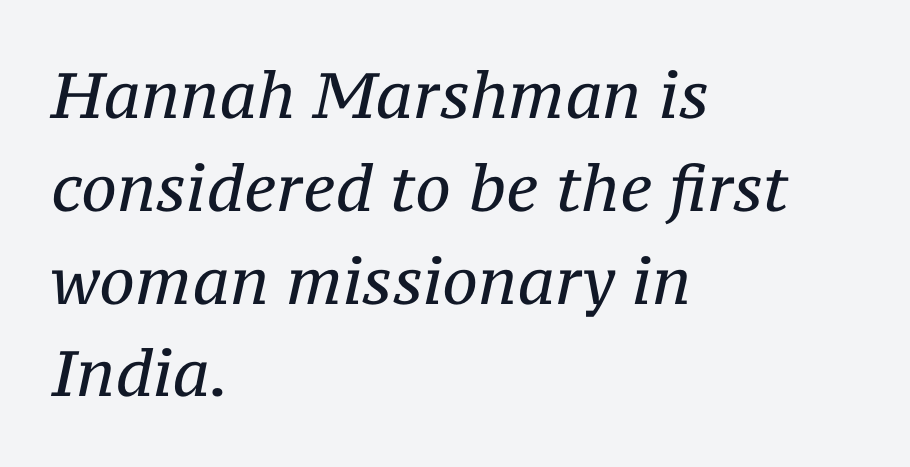
The image shows 64 px regular-weight serif type, italic (leaning right); set left-aligned, normal line spacing (1.45x), normal letter spacing, not underlined; medium stroke contrast and a medium x-height.
